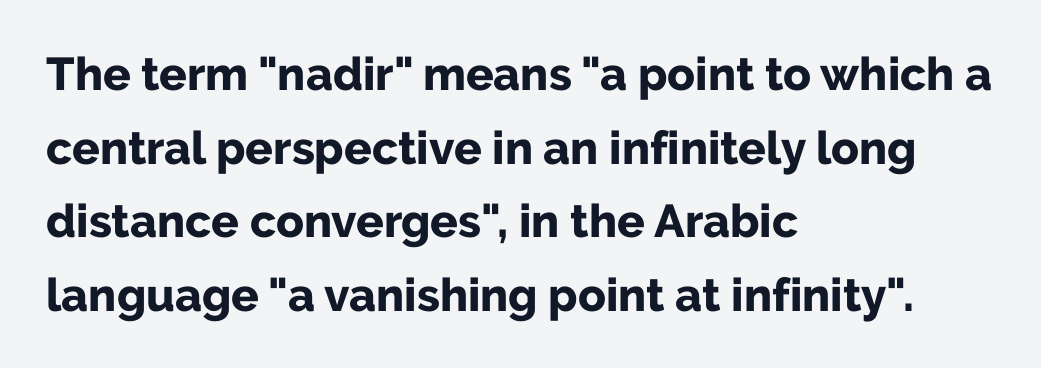
The image shows 46 px bold sans-serif type, upright; set left-aligned, normal line spacing (1.6x), normal letter spacing, not underlined; low stroke contrast and a medium x-height.
